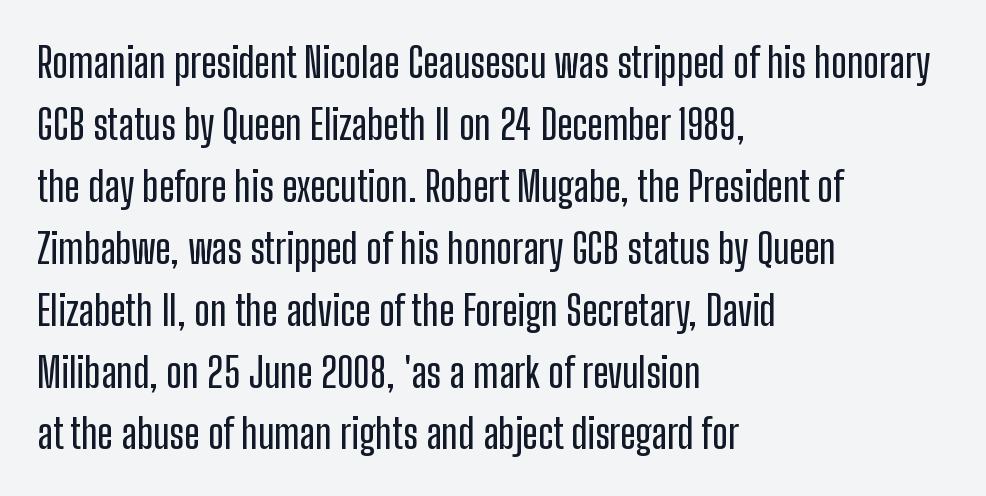
{"serif": "no", "italic": "no", "width": "condensed", "stroke_contrast": "low", "x_height": "medium", "monospaced": "no", "underline": "no", "align": "left", "line_spacing": "normal", "line_spacing_ratio": 1.51, "letter_spacing": "normal", "letter_spacing_em": 0.0, "glyph_px": 41}
